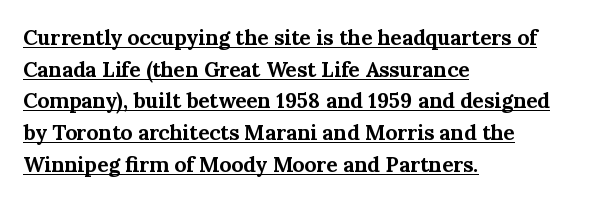
The image shows 21 px bold type, upright; set left-aligned, normal line spacing (1.51x), normal letter spacing, underlined.
